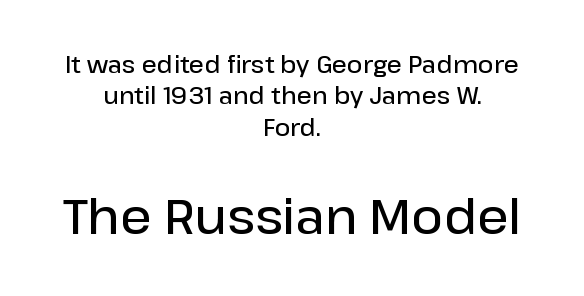
Rows of type keep a routine distance in the vertical direction. Each line is balanced around a shared central axis. In terms of posture, this sample is upright. The more generous point size was reserved for the lower chunk.
